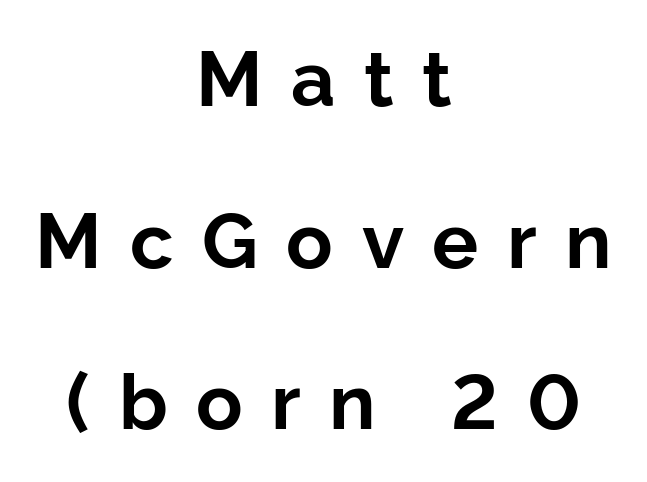
Q: Is the text bold? A: Yes.
Q: Is the text italic (slanted)? A: No, it is upright.
Q: Is the typeface a serif or a sans-serif typeface? A: Sans-serif.
Q: Is the text underlined? A: No.
Q: How is the paragraph aligned? A: Centered.
Q: Is the spacing between letters normal or unusually wide? A: Unusually wide.
Q: Is the spacing between lines tight, normal or loose? A: Loose.
Q: Width (condensed, normal, or wide)? A: Normal.
Q: Stroke contrast? A: Low.
Q: x-height? A: Medium.
Q: Monospaced? A: No.
